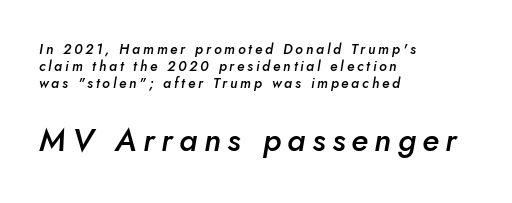
Q: Is the text bold? A: Semi-bold.
Q: Is the text italic (slanted)? A: Yes, it leans right by about 10 degrees.
Q: Is the text underlined? A: No.
Q: How is the paragraph aligned? A: Left-aligned.
Q: Is the spacing between letters normal or unusually wide? A: Unusually wide.
Q: Which block of text is set in a larger size, the first (top) or the second (bottom)? A: The second (bottom) one.
Q: Width (condensed, normal, or wide)? A: Normal.
Q: Stroke contrast? A: Low.
Q: x-height? A: Small.
Q: Monospaced? A: No.
